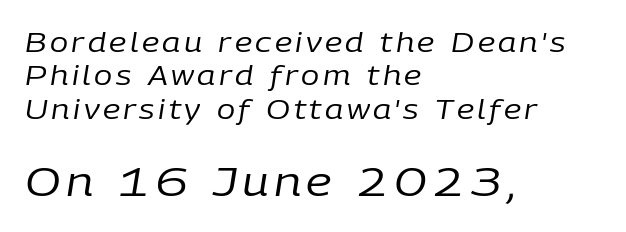
The rendering anchors every line to the left-hand side. Slant detected: the letters are inclined. Spacing verdict: proportional, widths tailored to each character. The specimen omits any rule beneath the text block's lines.
